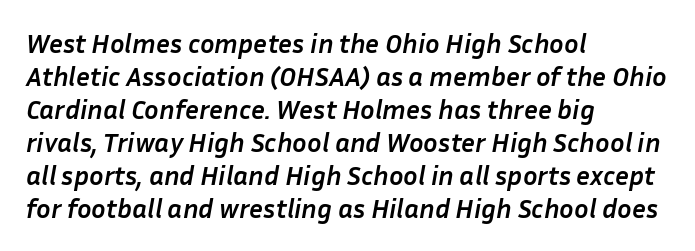
Q: Is the text bold? A: Yes.
Q: Is the text italic (slanted)? A: Yes, it leans right by about 10 degrees.
Q: Is the text underlined? A: No.
Q: How is the paragraph aligned? A: Left-aligned.
Q: Is the spacing between letters normal or unusually wide? A: Normal.
